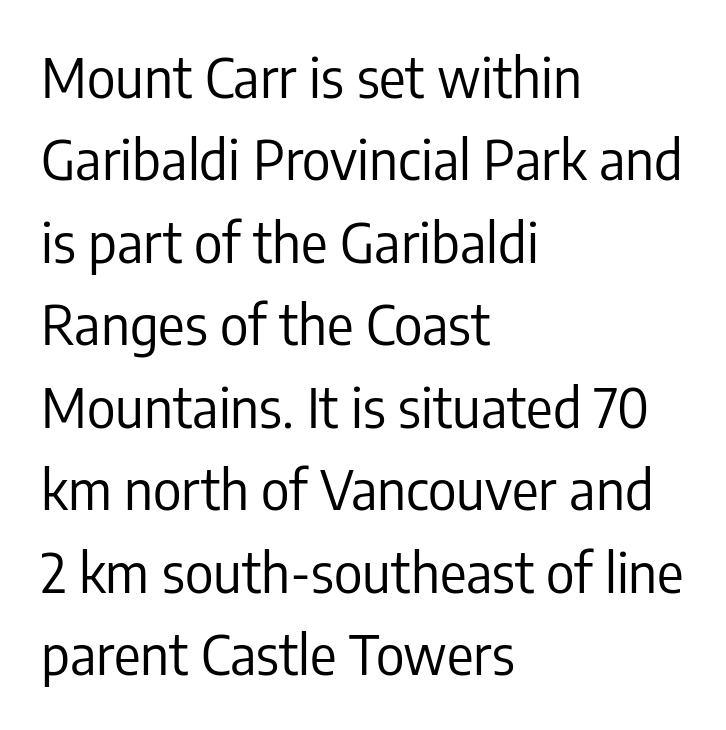
The image shows 55 px regular-weight, condensed sans-serif type, upright; set left-aligned, normal line spacing (1.5x), normal letter spacing, not underlined; low stroke contrast and a medium x-height.
